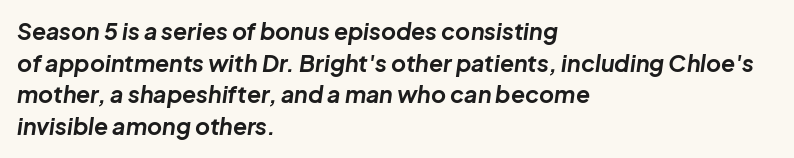
Q: Is the text bold? A: Yes.
Q: Is the text italic (slanted)? A: Yes, it leans right by about 8 degrees.
Q: Is the text underlined? A: No.
Q: How is the paragraph aligned? A: Left-aligned.
Q: Is the spacing between letters normal or unusually wide? A: Normal.
Q: Is the spacing between lines tight, normal or loose? A: Normal.
